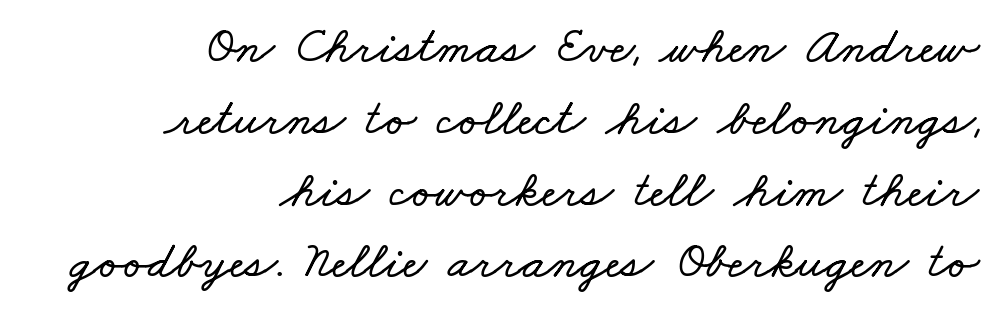
The image shows 52 px wide type; set right-aligned, normal line spacing (1.38x), normal letter spacing, not underlined; low stroke contrast and a small x-height.
